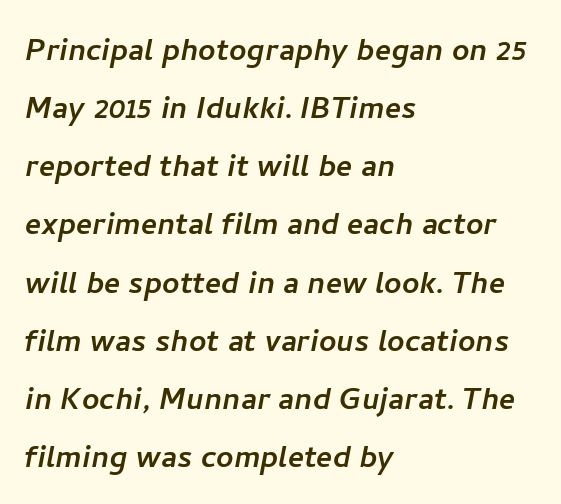
{"serif": "no", "width": "normal", "stroke_contrast": "low", "x_height": "medium", "monospaced": "no", "underline": "no", "align": "left", "line_spacing": "normal", "line_spacing_ratio": 1.53, "letter_spacing": "normal", "letter_spacing_em": 0.0, "glyph_px": 38}
